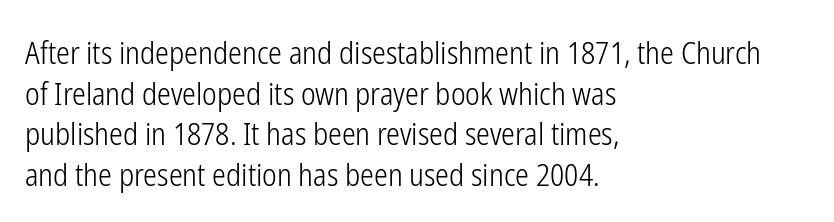
The image shows 31 px light, condensed sans-serif type, upright; set left-aligned, normal line spacing (1.31x), normal letter spacing, not underlined; low stroke contrast and a medium x-height.
